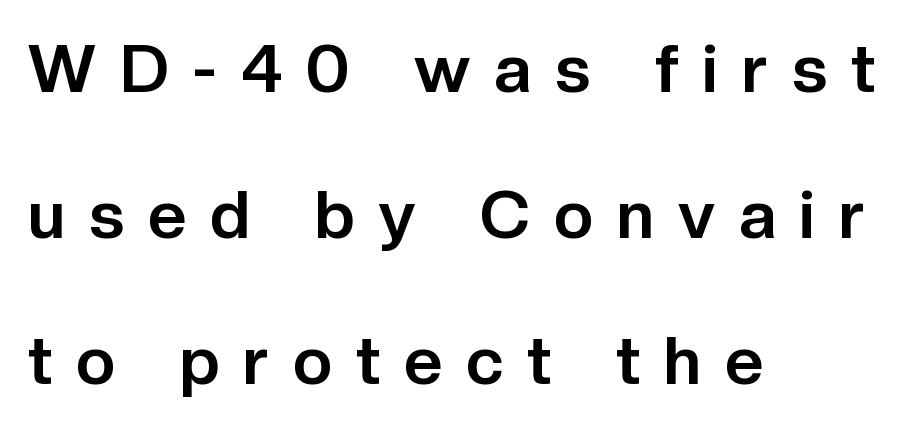
Descenders hang freely into open space. A typesetter would label this face a sans. Baseline-to-baseline distance is far greater than the letter height. Looks like regular typesetting: each glyph gets only the width it needs. Caption: bold face, heavy strokes. This rendering widens character spacing well past its baseline value.
